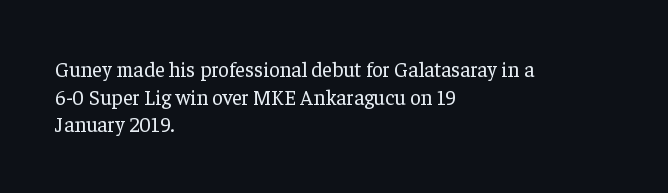
Teacher's note: observe the even left margin — that is flush-left alignment. The line texture is even and compact thanks to regular tracking. The lettering stays uniformly vertical, giving the passage a roman look. The baseline area is clear.
